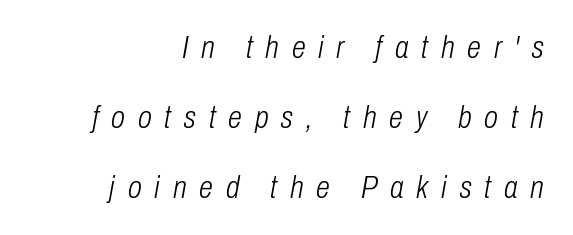
Q: Is the text bold? A: No.
Q: Is the text italic (slanted)? A: Yes, it leans right by about 10 degrees.
Q: Is the text underlined? A: No.
Q: How is the paragraph aligned? A: Right-aligned.
Q: Is the spacing between letters normal or unusually wide? A: Unusually wide.
Q: Is the spacing between lines tight, normal or loose? A: Loose.
Q: Width (condensed, normal, or wide)? A: Condensed.
Q: Stroke contrast? A: Low.
Q: x-height? A: Medium.
Q: Monospaced? A: No.
